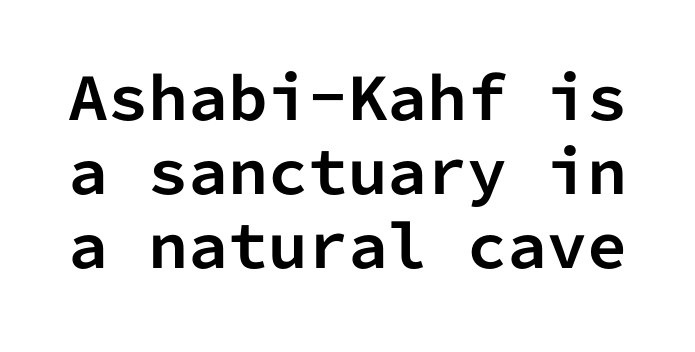
{"serif": "no", "italic": "no", "bold": "yes", "weight": "bold", "width": "normal", "stroke_contrast": "low", "x_height": "medium", "monospaced": "yes", "underline": "no", "line_spacing": "normal", "line_spacing_ratio": 1.3, "letter_spacing": "normal", "letter_spacing_em": 0.0, "glyph_px": 57}
